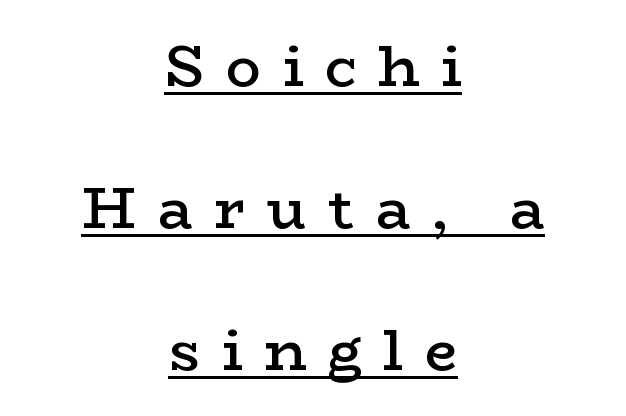
{"serif": "yes", "italic": "no", "bold": "semi", "weight": "semibold", "width": "wide", "stroke_contrast": "low", "x_height": "medium", "monospaced": "no", "underline": "yes", "align": "center", "line_spacing": "loose", "line_spacing_ratio": 2.45, "letter_spacing": "wide", "letter_spacing_em": 0.37, "glyph_px": 58}
